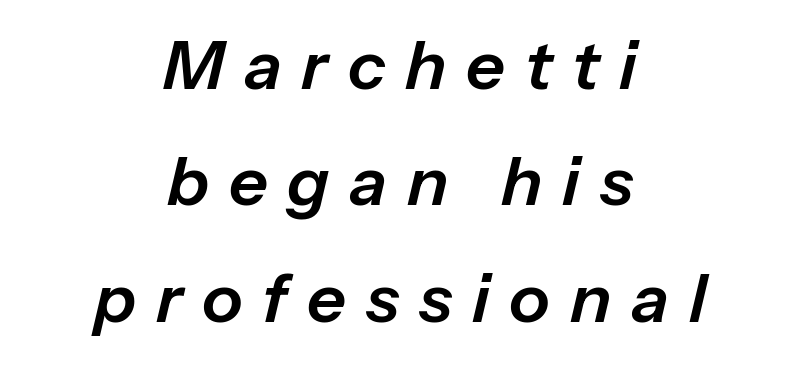
The image shows 68 px text type, italic (leaning right); set centered, line spacing 1.71x, unusually wide letter spacing (+0.29 em), not underlined; low stroke contrast and a medium x-height.
